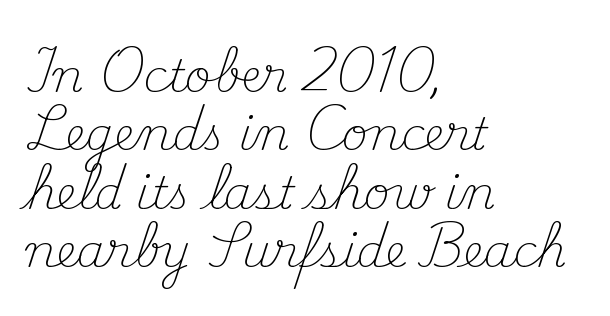
{"serif": "yes", "bold": "no", "weight": "light", "width": "normal", "stroke_contrast": "medium", "x_height": "small", "monospaced": "no", "underline": "no", "align": "left", "line_spacing": "normal", "line_spacing_ratio": 1.3, "letter_spacing": "normal", "letter_spacing_em": 0.0, "glyph_px": 45}
